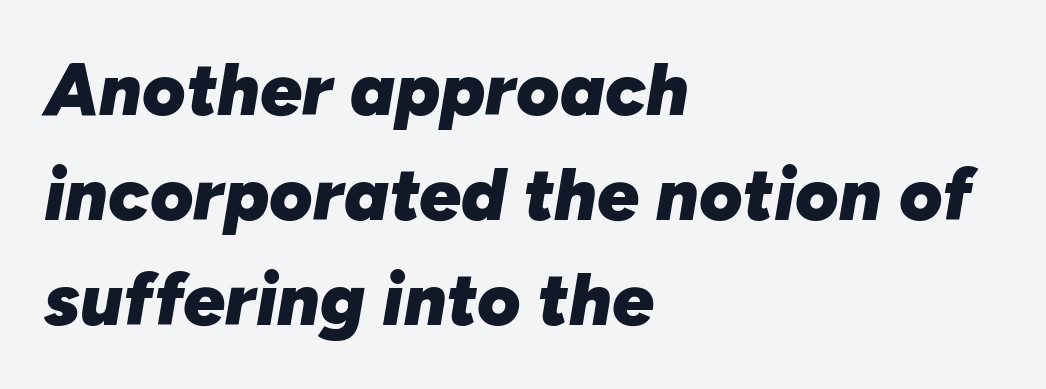
The image shows 74 px heavy type, italic (leaning right); set left-aligned, normal line spacing (1.42x), normal letter spacing, not underlined; low stroke contrast and a medium x-height.
